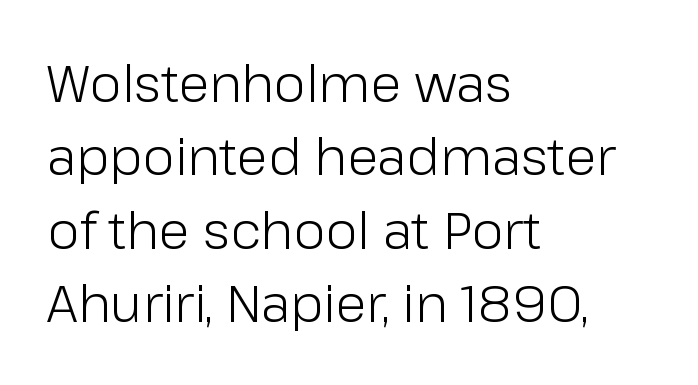
{"serif": "no", "italic": "no", "bold": "no", "weight": "light", "width": "normal", "stroke_contrast": "low", "x_height": "medium", "monospaced": "no", "underline": "no", "align": "left", "line_spacing": "normal", "line_spacing_ratio": 1.44, "letter_spacing": "normal", "letter_spacing_em": 0.0, "glyph_px": 51}
